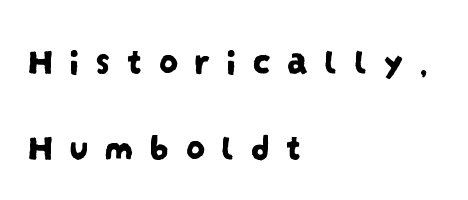
{"serif": "no", "width": "condensed", "stroke_contrast": "low", "x_height": "large", "monospaced": "no", "underline": "no", "align": "left", "line_spacing": "loose", "line_spacing_ratio": 2.2, "letter_spacing": "wide", "letter_spacing_em": 0.4, "glyph_px": 39}
